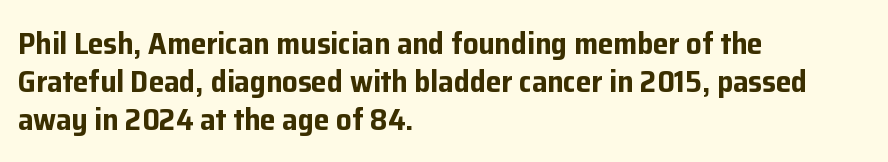
Q: Is the text bold? A: Yes.
Q: Is the text italic (slanted)? A: No, it is upright.
Q: Is the typeface a serif or a sans-serif typeface? A: Sans-serif.
Q: Is the text underlined? A: No.
Q: How is the paragraph aligned? A: Left-aligned.
Q: Is the spacing between letters normal or unusually wide? A: Normal.
Q: Width (condensed, normal, or wide)? A: Normal.
Q: Stroke contrast? A: Low.
Q: x-height? A: Medium.
Q: Monospaced? A: No.
